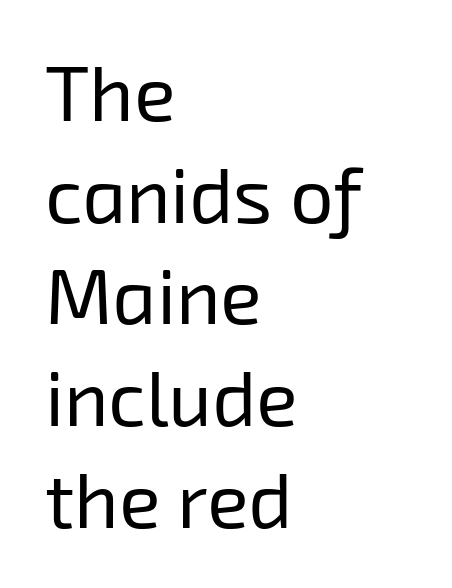
Q: Is the text bold? A: No.
Q: Is the typeface a serif or a sans-serif typeface? A: Sans-serif.
Q: Is the text underlined? A: No.
Q: How is the paragraph aligned? A: Left-aligned.
Q: Is the spacing between letters normal or unusually wide? A: Normal.
Q: Is the spacing between lines tight, normal or loose? A: Normal.
Q: Width (condensed, normal, or wide)? A: Normal.
Q: Stroke contrast? A: Low.
Q: x-height? A: Medium.
Q: Monospaced? A: No.
